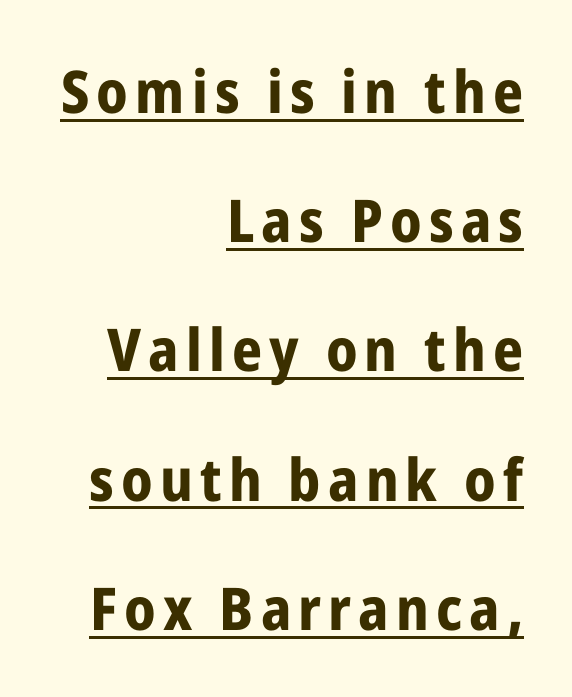
Q: Is the text bold? A: Yes.
Q: Is the text italic (slanted)? A: No, it is upright.
Q: Is the typeface a serif or a sans-serif typeface? A: Sans-serif.
Q: Is the text underlined? A: Yes.
Q: How is the paragraph aligned? A: Right-aligned.
Q: Is the spacing between lines tight, normal or loose? A: Loose.
Q: Width (condensed, normal, or wide)? A: Condensed.
Q: Stroke contrast? A: Low.
Q: x-height? A: Medium.
Q: Monospaced? A: No.
